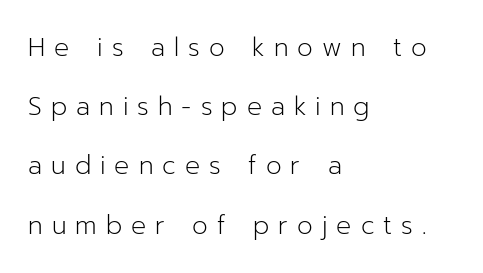
Compared with typical paragraphs, the rows here are farther apart. Only glyphs here, with clear space below each row. The text block is weighted toward the left margin, trailing off unevenly rightward. Characters follow at a spacing far wider than the type designer built in.
